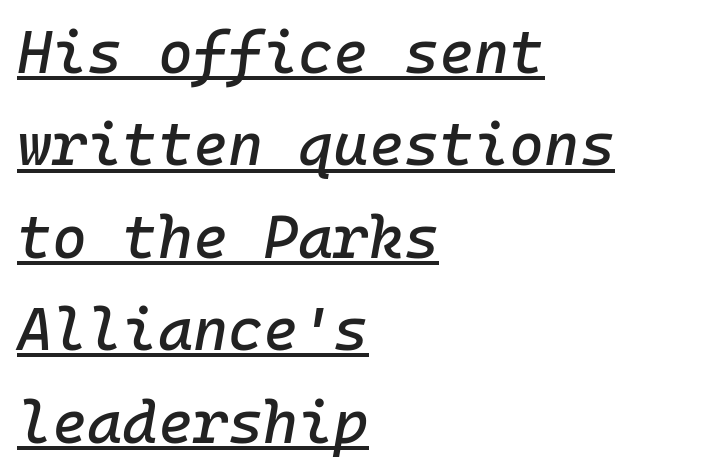
The paragraph shown leans on its left margin. The passage shown stacks its lines at a standard gap. Students, observe the line beneath the letters — that is underlining. Characters are canted at an angle relative to the baseline's perpendicular. Between one letter and the next there's only the usual sliver of space.
